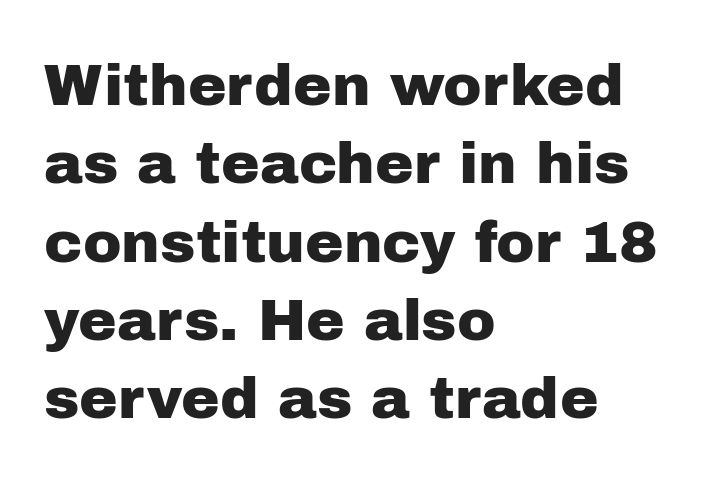
{"serif": "no", "italic": "no", "width": "normal", "stroke_contrast": "low", "x_height": "medium", "monospaced": "no", "underline": "no", "align": "left", "line_spacing": "normal", "line_spacing_ratio": 1.35, "letter_spacing": "normal", "letter_spacing_em": 0.0, "glyph_px": 58}
